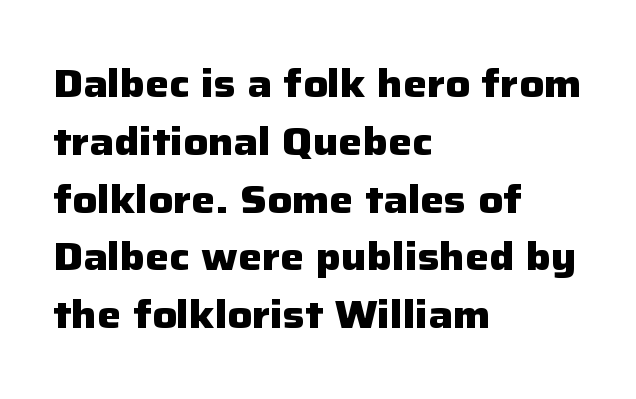
{"serif": "no", "italic": "no", "bold": "yes", "weight": "heavy", "width": "normal", "stroke_contrast": "low", "x_height": "medium", "monospaced": "no", "underline": "no", "align": "left", "line_spacing": "normal", "line_spacing_ratio": 1.52, "letter_spacing": "normal", "letter_spacing_em": 0.0, "glyph_px": 38}
